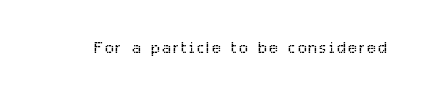
The image shows 22 px text type, upright; set not underlined.
